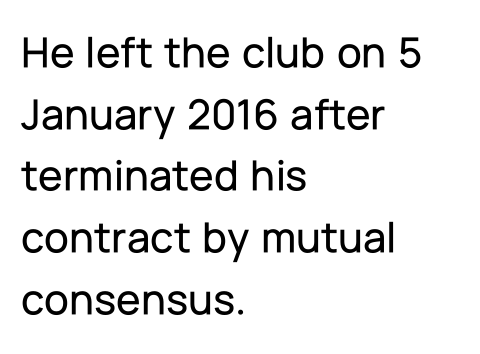
Q: Is the text italic (slanted)? A: No, it is upright.
Q: Is the typeface a serif or a sans-serif typeface? A: Sans-serif.
Q: Is the text underlined? A: No.
Q: How is the paragraph aligned? A: Left-aligned.
Q: Is the spacing between letters normal or unusually wide? A: Normal.
Q: Is the spacing between lines tight, normal or loose? A: Normal.
Q: Width (condensed, normal, or wide)? A: Normal.
Q: Stroke contrast? A: Low.
Q: x-height? A: Medium.
Q: Monospaced? A: No.
